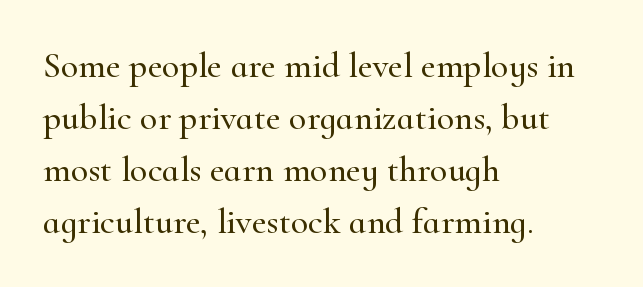
The image shows 36 px serif type, upright; set left-aligned, normal line spacing (1.44x), normal letter spacing, not underlined; high stroke contrast and a small x-height.
